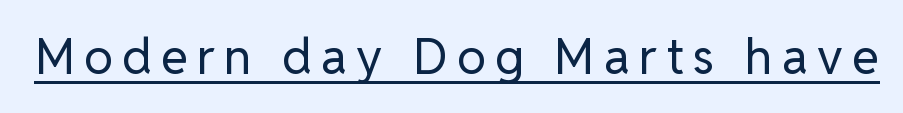
Stems here are at most as thick as an everyday book face. It's the straight-up-and-down kind of type. Character widths vary here, with narrow letters taking less room than wide ones. Has an underline been added? It has. The characters display no serif detailing; their extremities are plain.
